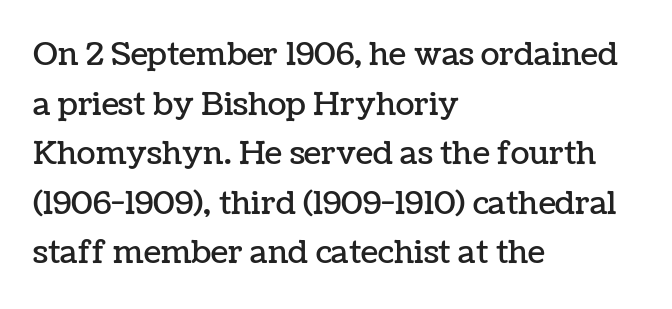
In terms of letterspacing, this is plain default setting. The words here are not underlined. A typesetter would call this leading conventional body-copy spacing. Which margin do the lines hug? The left one — the right edge is uneven.
